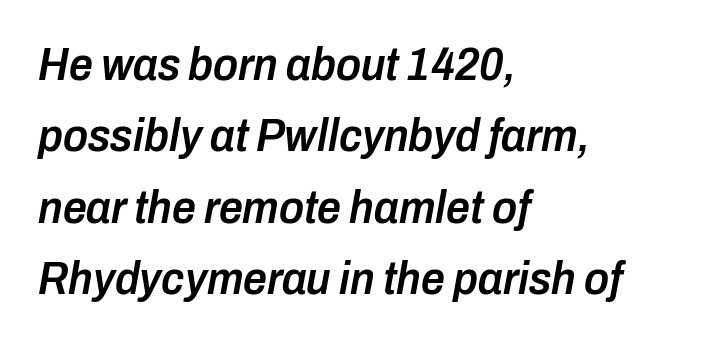
The image shows 47 px semibold, condensed type, italic (leaning right); set left-aligned, normal line spacing (1.52x), normal letter spacing, not underlined; low stroke contrast and a medium x-height.
